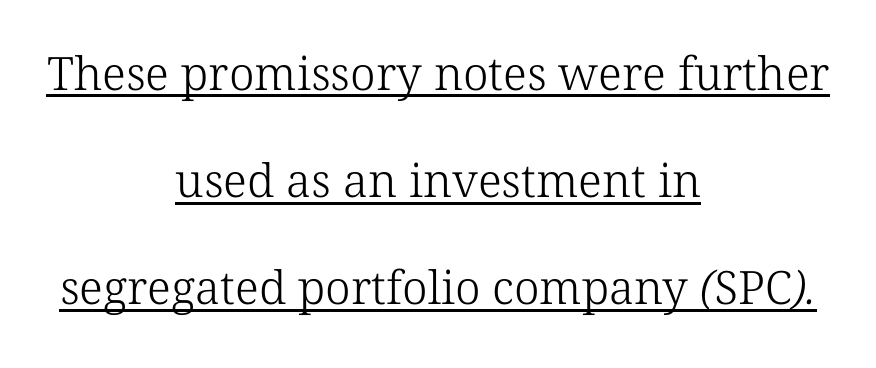
The image shows 46 px light serif type; set centered, loose line spacing (2.33x), normal letter spacing, underlined; low stroke contrast and a medium x-height.
